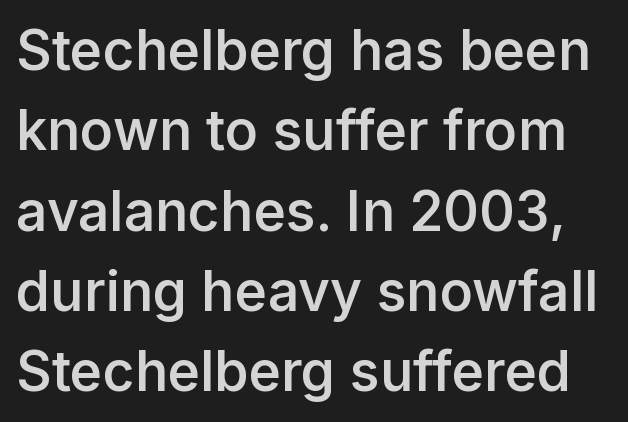
{"serif": "no", "italic": "no", "bold": "semi", "weight": "semibold", "width": "normal", "stroke_contrast": "low", "x_height": "medium", "monospaced": "no", "underline": "no", "line_spacing": "normal", "line_spacing_ratio": 1.46, "letter_spacing": "normal", "letter_spacing_em": 0.0, "glyph_px": 55}
